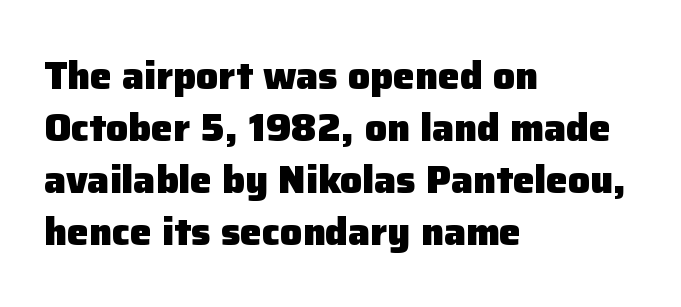
Horizontal bands of white between lines are of average thickness. Standard letterfit; no display-style spreading of the glyphs. You could not count columns in this text — the font is proportionally spaced. Set as a true bold cut, around the 700 mark. Type without underlining. The letters carry no serifs — their stems end cleanly without finishing strokes.
